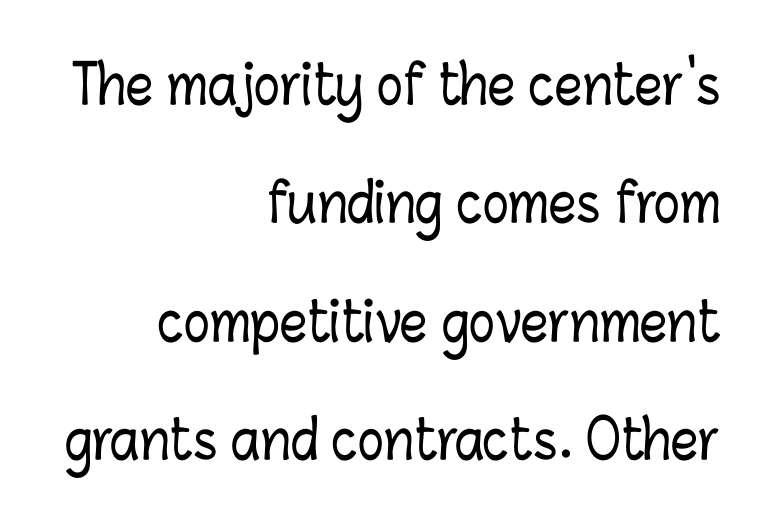
Q: Is the text italic (slanted)? A: No, it is upright.
Q: Is the text underlined? A: No.
Q: How is the paragraph aligned? A: Right-aligned.
Q: Is the spacing between letters normal or unusually wide? A: Normal.
Q: Is the spacing between lines tight, normal or loose? A: Loose.
Q: Width (condensed, normal, or wide)? A: Condensed.
Q: Stroke contrast? A: Low.
Q: x-height? A: Medium.
Q: Monospaced? A: No.
